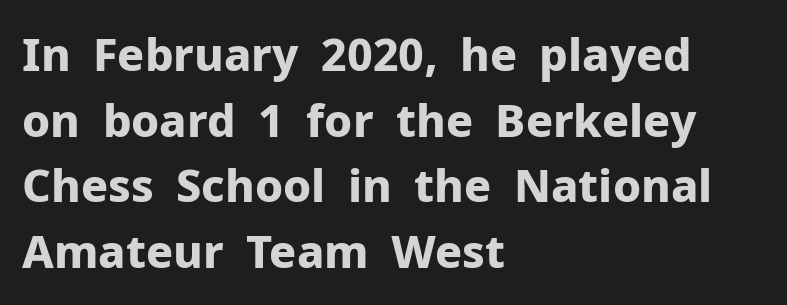
{"serif": "no", "italic": "no", "bold": "yes", "weight": "bold", "width": "normal", "stroke_contrast": "low", "x_height": "medium", "monospaced": "no", "underline": "no", "align": "left", "line_spacing": "normal", "line_spacing_ratio": 1.46, "letter_spacing": "normal", "letter_spacing_em": 0.0, "glyph_px": 45}
